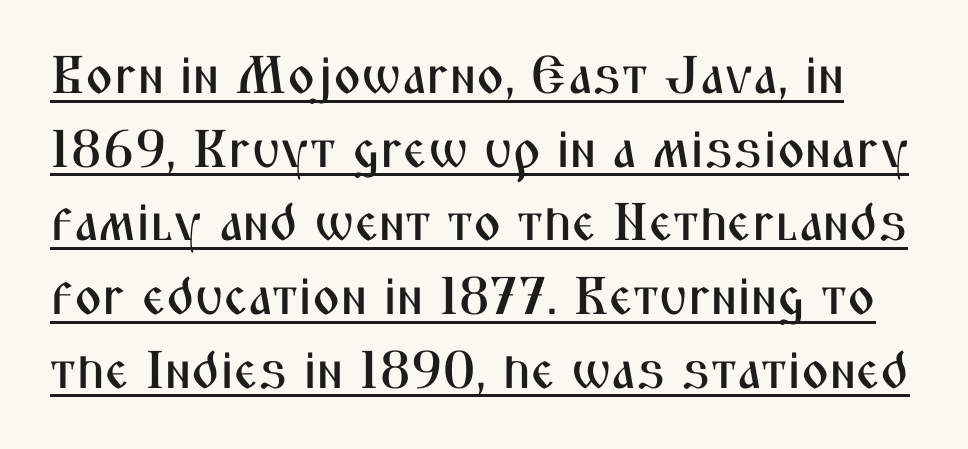
{"serif": "no", "italic": "no", "width": "condensed", "stroke_contrast": "medium", "x_height": "medium", "monospaced": "no", "underline": "yes", "line_spacing": "normal", "line_spacing_ratio": 1.39, "letter_spacing": "normal", "letter_spacing_em": 0.0, "glyph_px": 53}
